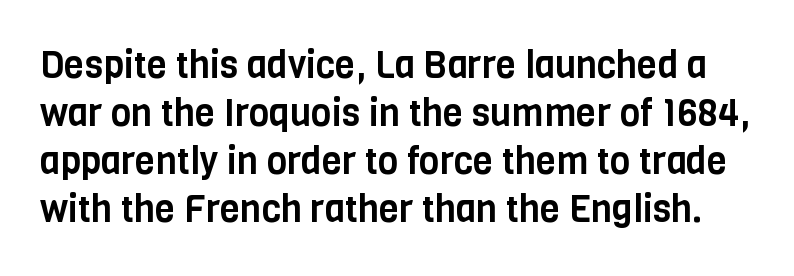
Q: Is the text italic (slanted)? A: No, it is upright.
Q: Is the typeface a serif or a sans-serif typeface? A: Sans-serif.
Q: Is the text underlined? A: No.
Q: Is the spacing between letters normal or unusually wide? A: Normal.
Q: Is the spacing between lines tight, normal or loose? A: Normal.
Q: Width (condensed, normal, or wide)? A: Condensed.
Q: Stroke contrast? A: Low.
Q: x-height? A: Large.
Q: Monospaced? A: No.
